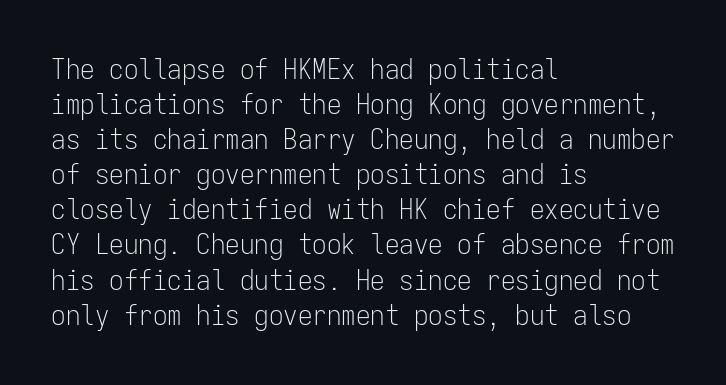
The image shows 29 px light, condensed sans-serif type, upright, monospaced; set left-aligned, line spacing 1.21x, normal letter spacing, not underlined; low stroke contrast and a medium x-height.
